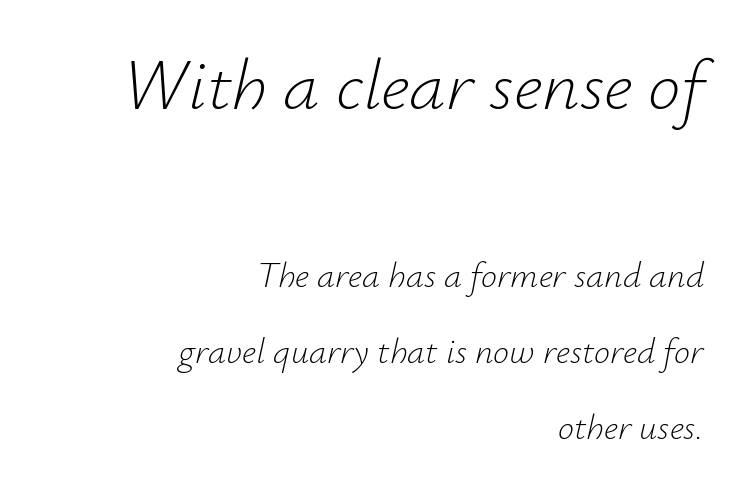
{"italic": "yes", "lean": "right", "slant_degrees": 12, "bold": "no", "weight": "light", "width": "normal", "stroke_contrast": "low", "x_height": "small", "monospaced": "no", "underline": "no", "align": "right", "line_spacing": "loose", "line_spacing_ratio": 2.11, "letter_spacing": "normal", "letter_spacing_em": 0.0, "larger_block": "first", "size_ratio": 2.03, "glyph_px": 73}
